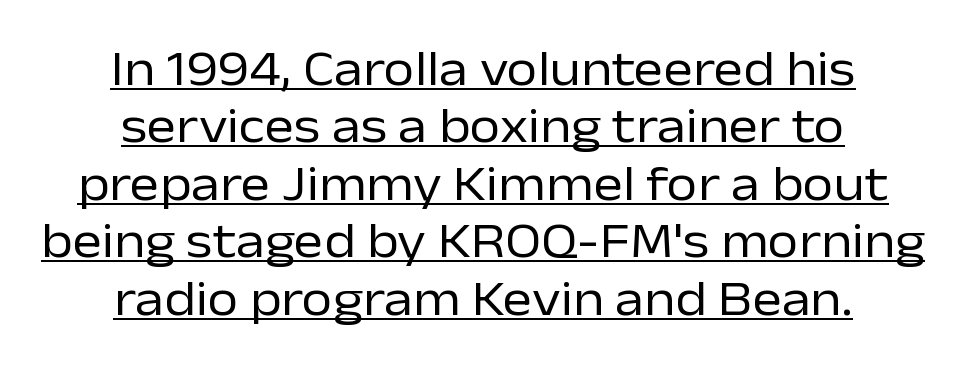
Q: Is the text bold? A: No.
Q: Is the text italic (slanted)? A: No, it is upright.
Q: Is the typeface a serif or a sans-serif typeface? A: Sans-serif.
Q: Is the text underlined? A: Yes.
Q: How is the paragraph aligned? A: Centered.
Q: Is the spacing between letters normal or unusually wide? A: Normal.
Q: Is the spacing between lines tight, normal or loose? A: Tight.
Q: Width (condensed, normal, or wide)? A: Normal.
Q: Stroke contrast? A: Low.
Q: x-height? A: Medium.
Q: Monospaced? A: No.
